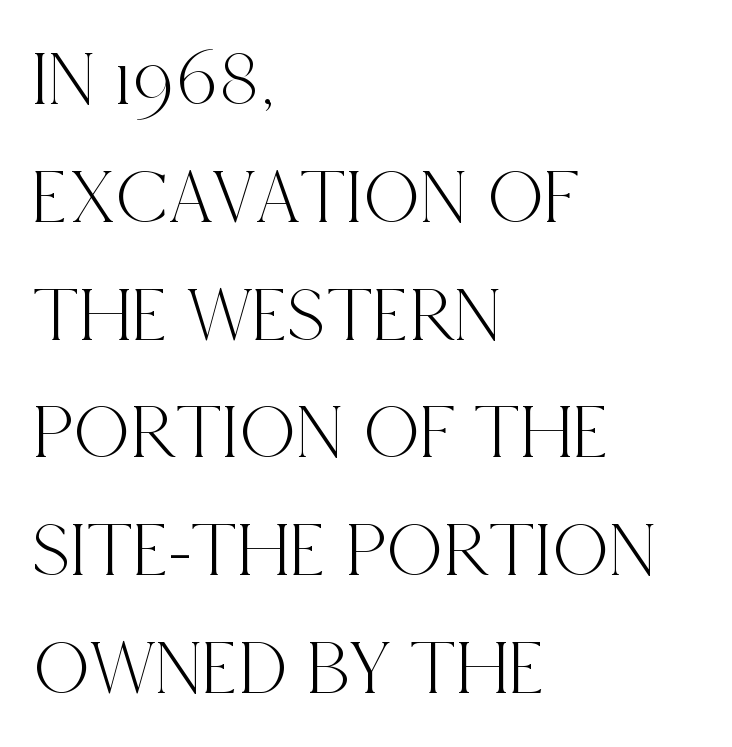
{"serif": "yes", "italic": "no", "width": "condensed", "x_height": "large", "monospaced": "no", "underline": "no", "align": "left", "line_spacing": "normal", "line_spacing_ratio": 1.51, "letter_spacing": "normal", "letter_spacing_em": 0.0, "glyph_px": 78}
